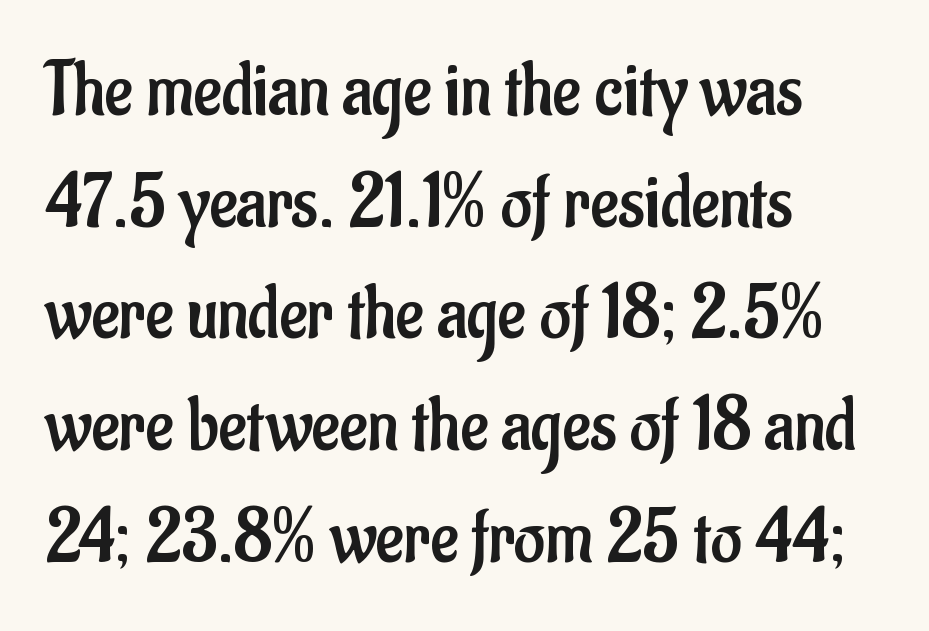
The space beneath each line is pristine and unruled. The face looks like a standard text weight, possibly lighter. The axis of the letterforms is exactly vertical. I'd call this a sans setting — the letters go barefoot. Varying glyph widths throughout — classic text-font behaviour.
